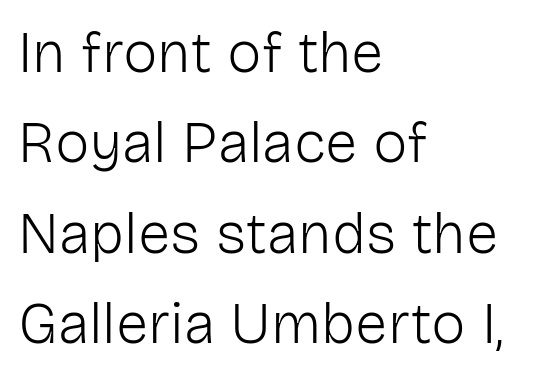
Q: Is the text bold? A: No.
Q: Is the text italic (slanted)? A: No, it is upright.
Q: Is the typeface a serif or a sans-serif typeface? A: Sans-serif.
Q: Is the text underlined? A: No.
Q: How is the paragraph aligned? A: Left-aligned.
Q: Is the spacing between letters normal or unusually wide? A: Normal.
Q: Is the spacing between lines tight, normal or loose? A: Normal.
Q: Width (condensed, normal, or wide)? A: Normal.
Q: Stroke contrast? A: Low.
Q: x-height? A: Medium.
Q: Monospaced? A: No.
